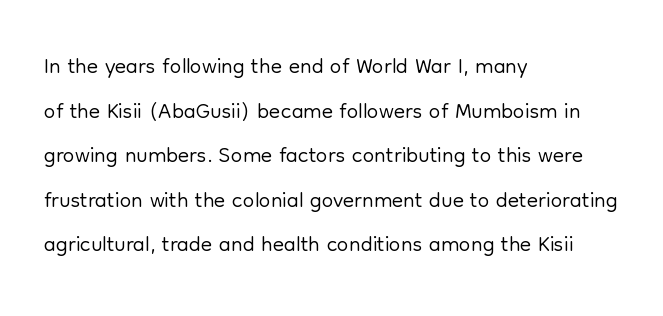
The image shows 33 px light sans-serif type, upright; set left-aligned, normal line spacing (1.35x), normal letter spacing, not underlined; low stroke contrast and a medium x-height.
